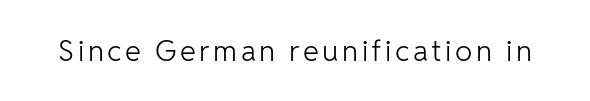
Q: Is the text bold? A: No.
Q: Is the text italic (slanted)? A: No, it is upright.
Q: Is the typeface a serif or a sans-serif typeface? A: Sans-serif.
Q: Is the text underlined? A: No.
Q: Width (condensed, normal, or wide)? A: Normal.
Q: Stroke contrast? A: Low.
Q: x-height? A: Medium.
Q: Monospaced? A: No.
